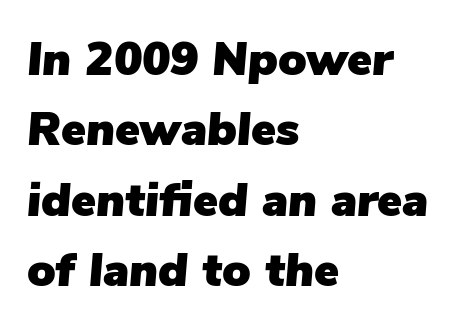
{"italic": "yes", "lean": "right", "slant_degrees": 5, "width": "normal", "stroke_contrast": "low", "x_height": "medium", "monospaced": "no", "underline": "no", "align": "left", "line_spacing": "normal", "line_spacing_ratio": 1.5, "letter_spacing": "normal", "letter_spacing_em": 0.0, "glyph_px": 47}
